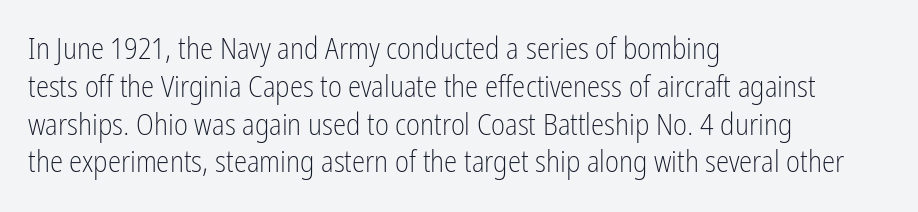
Plain, unruled lines of type. This sample keeps an unexceptional amount of space between lines. These lines are rendered in a variable-pitch font. A roman cut, with each character standing at attention. On a weight scale, this lands at 450 or below.
